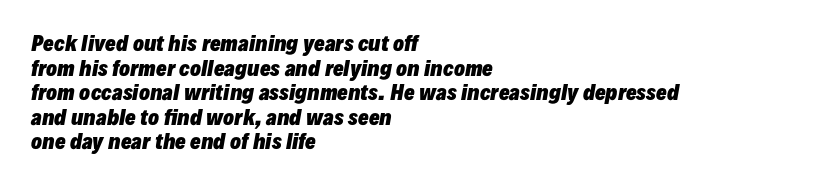
Q: Is the text bold? A: Yes.
Q: Is the text italic (slanted)? A: Yes, it leans right by about 10 degrees.
Q: Is the text underlined? A: No.
Q: How is the paragraph aligned? A: Left-aligned.
Q: Is the spacing between letters normal or unusually wide? A: Normal.
